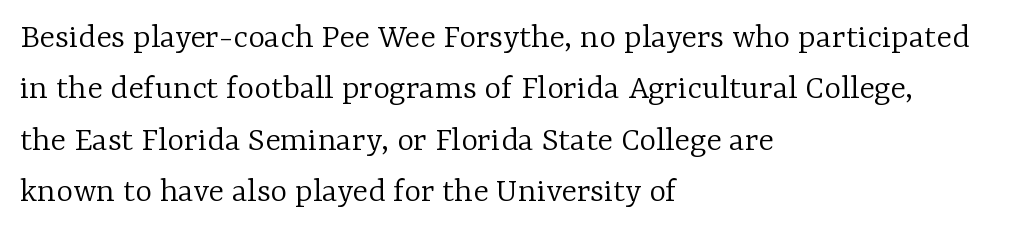
The font family rendered here belongs to the serif group. You could not count columns in this text — the font is proportionally spaced. Compared with typical paragraphs, the rows here are spaced about the same. It's the straight-up-and-down kind of type. Students, note that the glyphs here touch the page at normal intervals.
